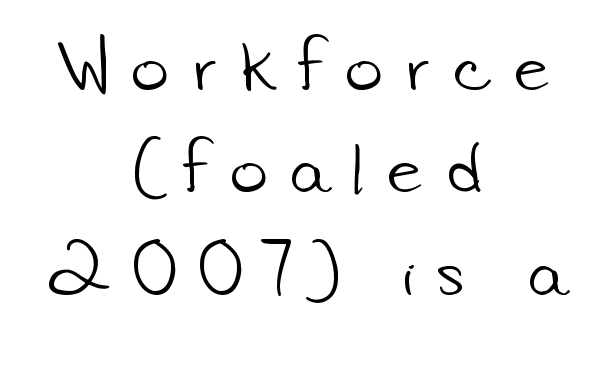
Q: Is the text bold? A: No.
Q: Is the typeface a serif or a sans-serif typeface? A: Sans-serif.
Q: Is the text underlined? A: No.
Q: How is the paragraph aligned? A: Centered.
Q: Is the spacing between letters normal or unusually wide? A: Unusually wide.
Q: Is the spacing between lines tight, normal or loose? A: Normal.
Q: Width (condensed, normal, or wide)? A: Normal.
Q: Stroke contrast? A: Low.
Q: x-height? A: Small.
Q: Monospaced? A: No.
